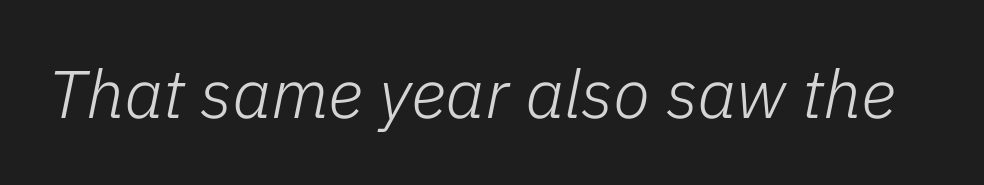
Q: Is the text bold? A: No.
Q: Is the text italic (slanted)? A: Yes, it leans right by about 11 degrees.
Q: Is the text underlined? A: No.
Q: Is the spacing between letters normal or unusually wide? A: Normal.
Q: Width (condensed, normal, or wide)? A: Normal.
Q: Stroke contrast? A: Low.
Q: x-height? A: Medium.
Q: Monospaced? A: No.
